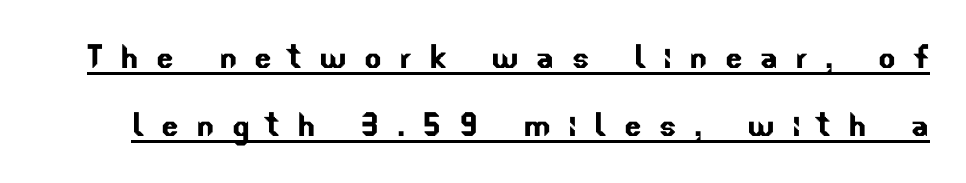
Q: Is the typeface a serif or a sans-serif typeface? A: Sans-serif.
Q: Is the text underlined? A: Yes.
Q: Is the spacing between letters normal or unusually wide? A: Unusually wide.
Q: Is the spacing between lines tight, normal or loose? A: Normal.
Q: Width (condensed, normal, or wide)? A: Normal.
Q: Stroke contrast? A: Low.
Q: x-height? A: Small.
Q: Monospaced? A: No.
